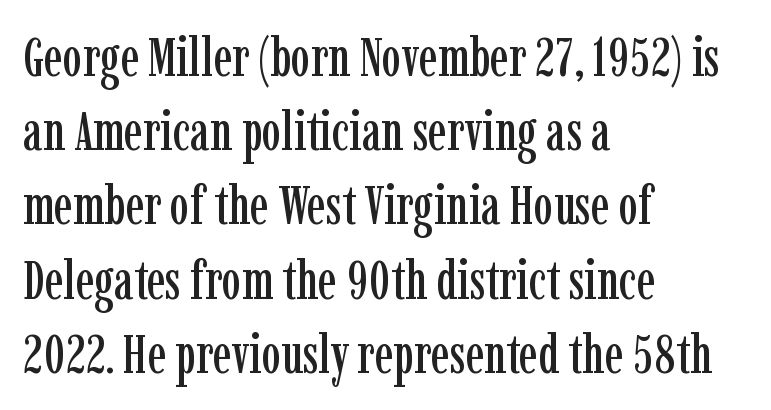
The image shows 55 px condensed serif type, upright; set left-aligned, normal line spacing (1.35x), normal letter spacing, not underlined; low stroke contrast and a medium x-height.
